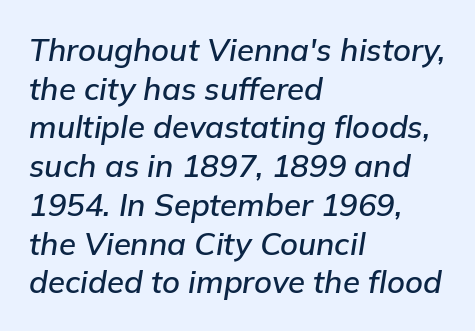
Q: Is the text italic (slanted)? A: Yes, it leans right by about 9 degrees.
Q: Is the text underlined? A: No.
Q: How is the paragraph aligned? A: Left-aligned.
Q: Is the spacing between letters normal or unusually wide? A: Normal.
Q: Is the spacing between lines tight, normal or loose? A: Normal.
Q: Width (condensed, normal, or wide)? A: Normal.
Q: Stroke contrast? A: Low.
Q: x-height? A: Medium.
Q: Monospaced? A: No.
